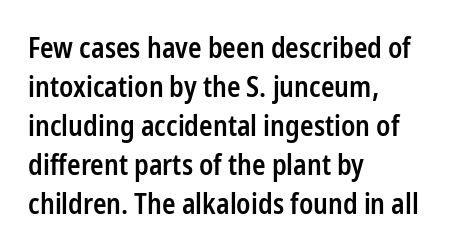
Italic? Not at all — the glyphs are vertical. What stands out about the letter spacing? Nothing — it is the standard amount. What's the leading like? Ordinary, nothing unusual. Letterform terminals end flat and unadorned throughout the passage. Leftover space on each line is placed entirely after the last word.
